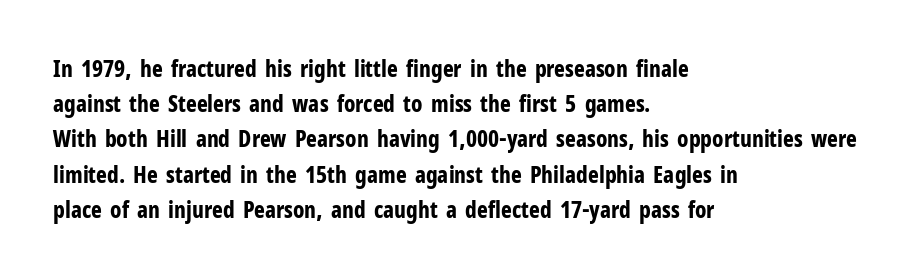
Each new line begins a customary step beneath the previous one. This rendering leaves character spacing at its baseline value. The lettering stays uniformly vertical, giving the passage a roman look. This rendering features lettering with no underline. A student would call this left alignment; a typographer would say flush left, rag right. Is the type bold? Yes — the strokes are clearly thick and heavy.
